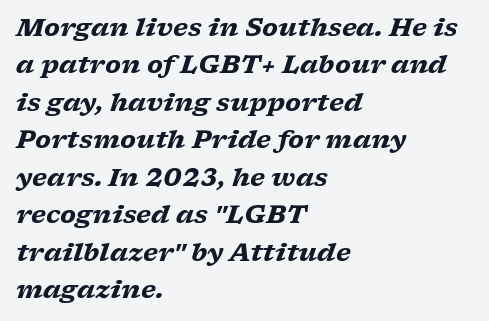
{"italic": "yes", "lean": "right", "slant_degrees": 17, "bold": "yes", "underline": "no", "align": "left", "line_spacing": "normal", "line_spacing_ratio": 1.5, "letter_spacing": "normal", "letter_spacing_em": 0.0, "glyph_px": 25}
